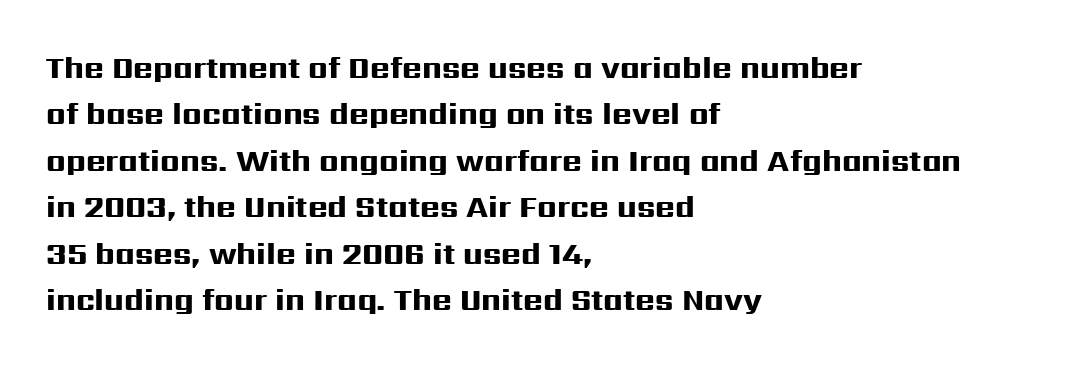
Q: Is the text bold? A: Yes.
Q: Is the text italic (slanted)? A: No, it is upright.
Q: Is the typeface a serif or a sans-serif typeface? A: Sans-serif.
Q: Is the text underlined? A: No.
Q: How is the paragraph aligned? A: Left-aligned.
Q: Is the spacing between letters normal or unusually wide? A: Normal.
Q: Is the spacing between lines tight, normal or loose? A: Normal.
Q: Width (condensed, normal, or wide)? A: Wide.
Q: Stroke contrast? A: High.
Q: x-height? A: Medium.
Q: Monospaced? A: No.
